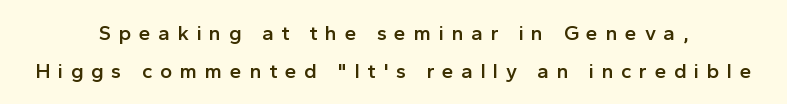
Q: Is the text bold? A: Semi-bold.
Q: Is the text italic (slanted)? A: No, it is upright.
Q: Is the text underlined? A: No.
Q: How is the paragraph aligned? A: Centered.
Q: Is the spacing between letters normal or unusually wide? A: Unusually wide.
